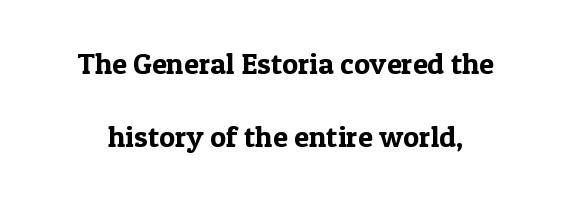
Q: Is the text italic (slanted)? A: No, it is upright.
Q: Is the typeface a serif or a sans-serif typeface? A: Serif.
Q: Is the text underlined? A: No.
Q: Is the spacing between letters normal or unusually wide? A: Normal.
Q: Is the spacing between lines tight, normal or loose? A: Loose.
Q: Width (condensed, normal, or wide)? A: Normal.
Q: x-height? A: Medium.
Q: Monospaced? A: No.
